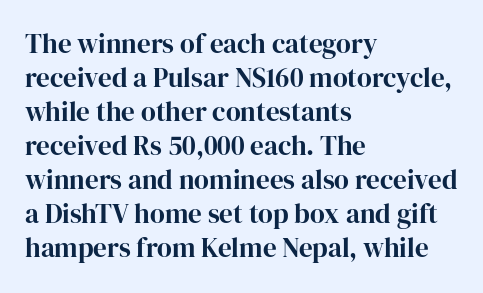
The image shows 27 px bold type, upright; set left-aligned, normal line spacing (1.26x), normal letter spacing, not underlined.
